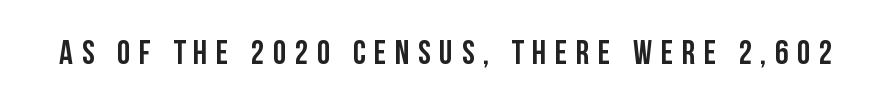
The image shows 34 px condensed sans-serif type, upright; set unusually wide letter spacing (+0.25 em), not underlined; low stroke contrast and a large x-height.
